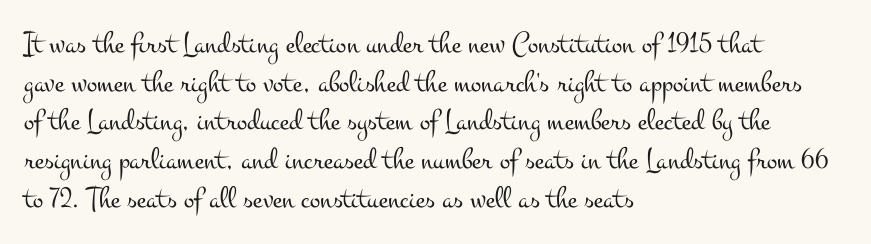
{"serif": "yes", "bold": "no", "weight": "light", "width": "wide", "stroke_contrast": "medium", "x_height": "small", "monospaced": "no", "underline": "no", "align": "left", "line_spacing": "normal", "line_spacing_ratio": 1.25, "letter_spacing": "normal", "letter_spacing_em": 0.0, "glyph_px": 31}
